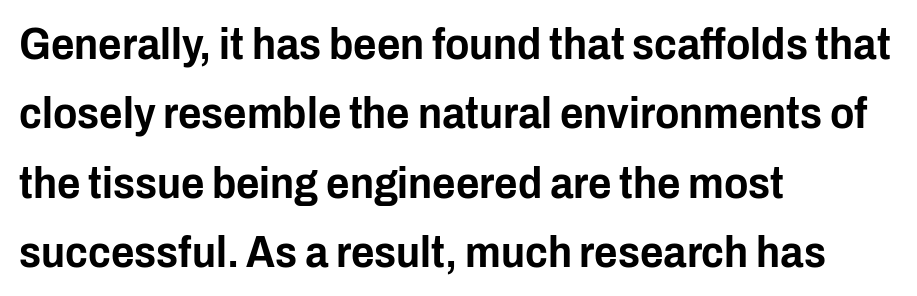
{"serif": "no", "italic": "no", "width": "condensed", "stroke_contrast": "low", "x_height": "medium", "monospaced": "no", "underline": "no", "align": "left", "line_spacing": "normal", "line_spacing_ratio": 1.54, "letter_spacing": "normal", "letter_spacing_em": 0.0, "glyph_px": 45}
